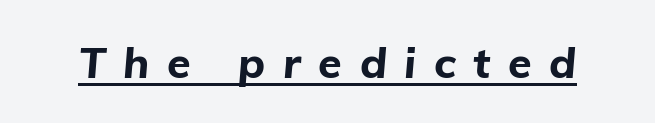
Is this a fixed-width face? No — the glyphs have proportional, varying widths. Beneath each row of characters lies a ruled line. Display-style spreading of the glyphs; the letterfit is very open. This is heavy type, rendered in bold. When letters slant like this, we call the style italic.
